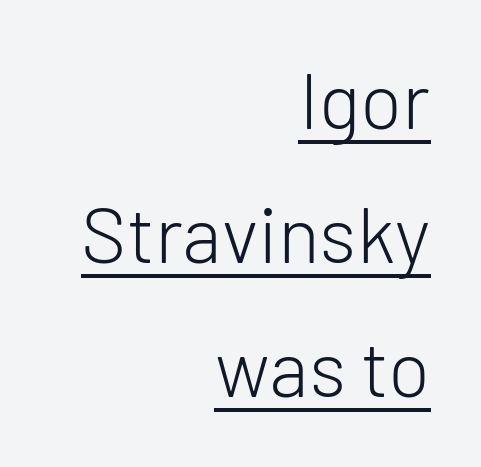
The image shows 78 px light sans-serif type, upright; set right-aligned, line spacing 1.72x, normal letter spacing, underlined; low stroke contrast and a medium x-height.
